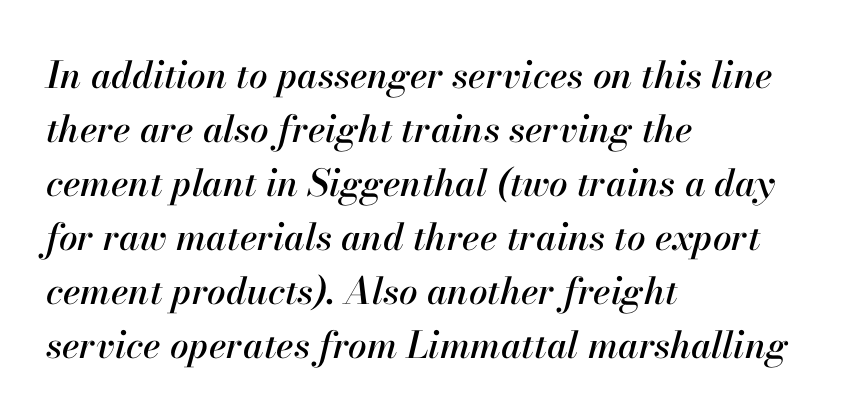
{"italic": "yes", "lean": "right", "slant_degrees": 13, "width": "normal", "stroke_contrast": "high", "x_height": "small", "monospaced": "no", "underline": "no", "align": "left", "line_spacing": "normal", "line_spacing_ratio": 1.46, "letter_spacing": "normal", "letter_spacing_em": 0.0, "glyph_px": 37}
